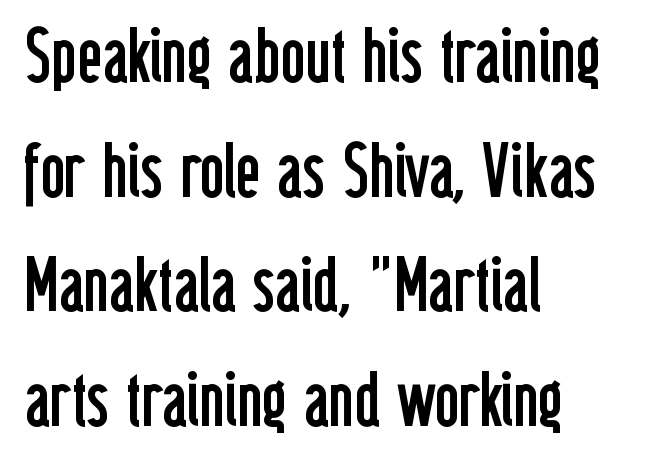
Quick note: underline off. Is the letter spacing exaggerated? No — it looks like the ordinary default. Stroke terminals: plain, sans-serif. Casual observation: everything's shoved over to the left.
